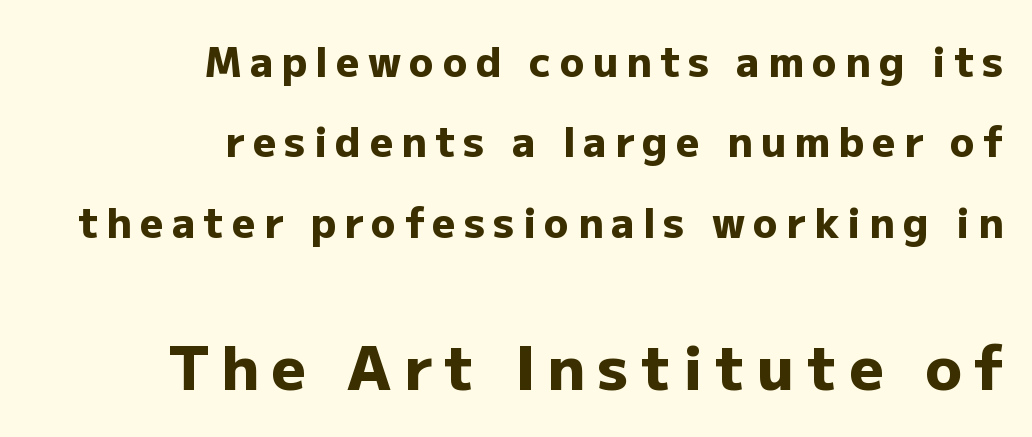
The image shows 61 px heavy sans-serif type, upright; set right-aligned, loose line spacing (1.96x), unusually wide letter spacing (+0.2 em), not underlined; the second (bottom) block is 1.49x larger; low stroke contrast and a medium x-height.
